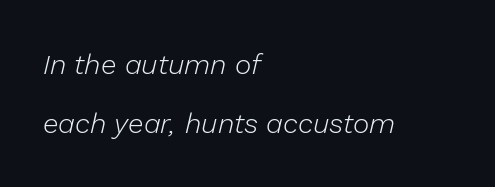
{"italic": "yes", "lean": "right", "slant_degrees": 13, "bold": "no", "weight": "light", "width": "normal", "stroke_contrast": "low", "x_height": "medium", "monospaced": "no", "underline": "no", "align": "left", "line_spacing": "loose", "line_spacing_ratio": 2.11, "letter_spacing": "normal", "letter_spacing_em": 0.0, "glyph_px": 28}
